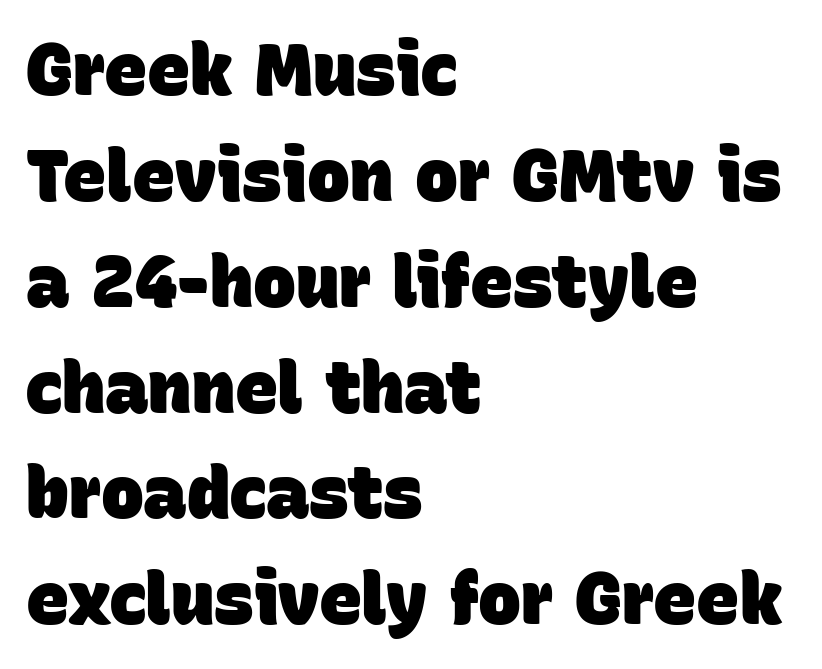
Is this a fixed-width face? No — the glyphs have proportional, varying widths. The characters display no serif detailing; their extremities are plain. Observe the ordinary spacing: letters are neighbours, not strangers. Students, observe: this is what conventionally led text looks like. The words here are not underlined.
